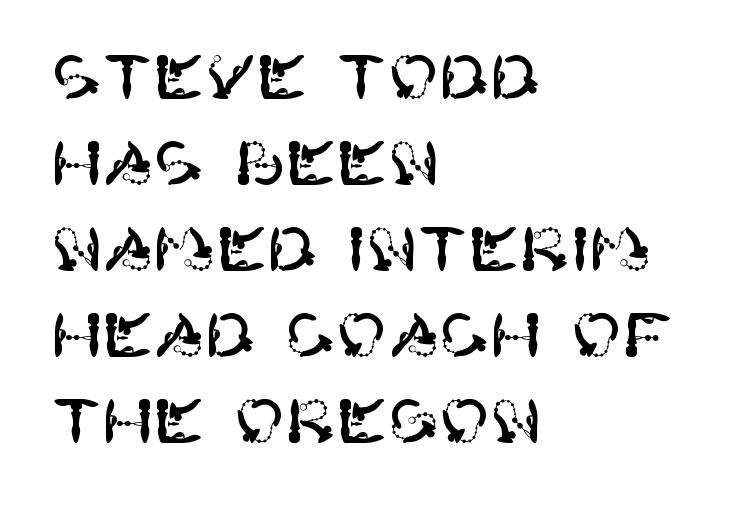
Q: Is the text italic (slanted)? A: No, it is upright.
Q: Is the typeface a serif or a sans-serif typeface? A: Sans-serif.
Q: Is the text underlined? A: No.
Q: How is the paragraph aligned? A: Left-aligned.
Q: Is the spacing between letters normal or unusually wide? A: Normal.
Q: Is the spacing between lines tight, normal or loose? A: Normal.
Q: Width (condensed, normal, or wide)? A: Normal.
Q: Stroke contrast? A: High.
Q: x-height? A: Large.
